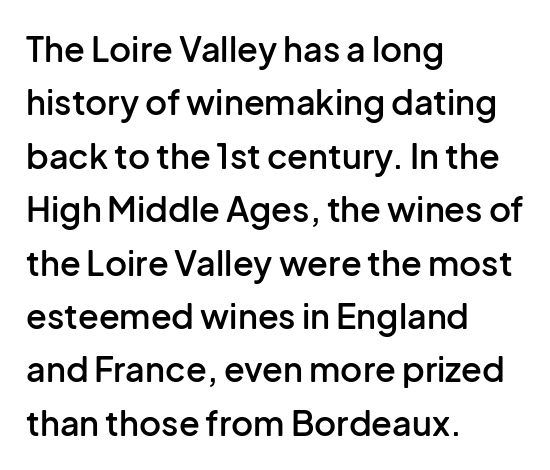
Looks like regular typesetting: each glyph gets only the width it needs. This sample is left-justified, so line endings fall wherever the words run out. I'd describe the lettering as semibold — firm but not a full bold. Grotesque or geometric, the face here clearly has no serifs. A normal amount of white space separates one row of letters from the next.
